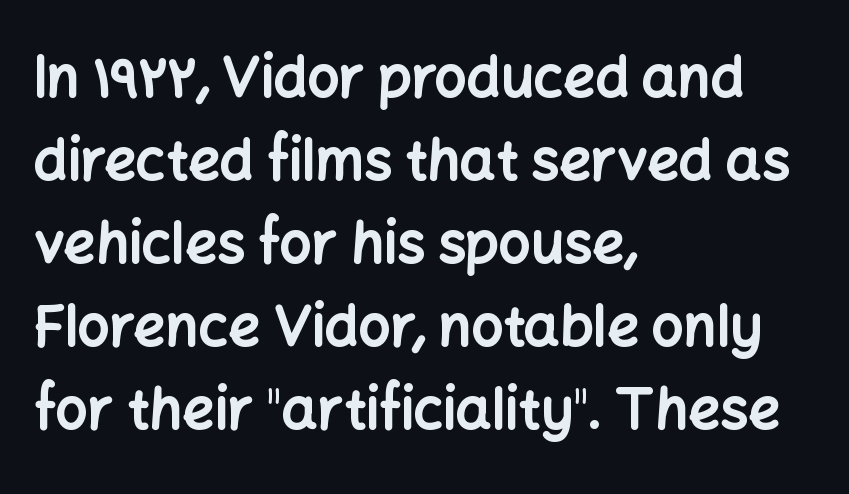
Q: Is the text bold? A: Yes.
Q: Is the text italic (slanted)? A: No, it is upright.
Q: Is the typeface a serif or a sans-serif typeface? A: Sans-serif.
Q: Is the text underlined? A: No.
Q: How is the paragraph aligned? A: Left-aligned.
Q: Is the spacing between letters normal or unusually wide? A: Normal.
Q: Is the spacing between lines tight, normal or loose? A: Normal.
Q: Width (condensed, normal, or wide)? A: Normal.
Q: Stroke contrast? A: Low.
Q: x-height? A: Medium.
Q: Monospaced? A: No.
